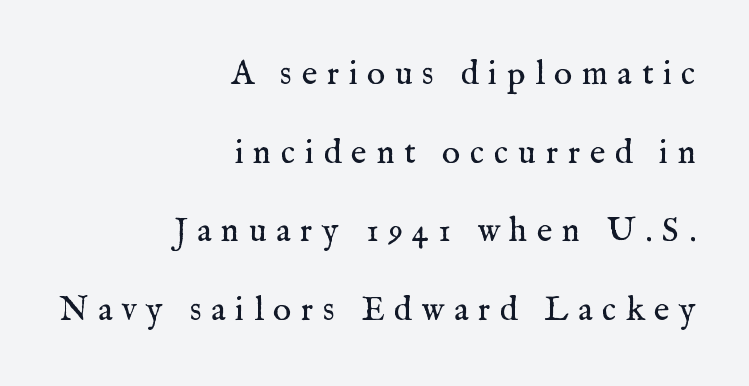
{"serif": "yes", "italic": "no", "bold": "no", "weight": "regular", "width": "normal", "stroke_contrast": "medium", "x_height": "medium", "monospaced": "no", "underline": "no", "align": "right", "line_spacing": "loose", "line_spacing_ratio": 2.31, "letter_spacing": "wide", "letter_spacing_em": 0.28, "glyph_px": 34}
